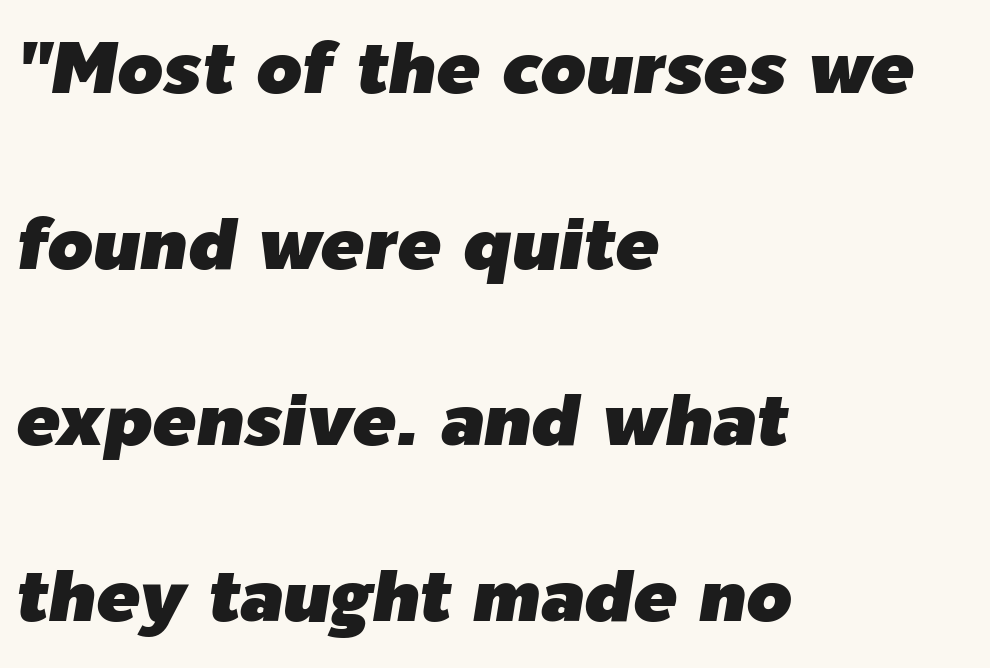
Q: Is the text italic (slanted)? A: Yes, it leans right by about 9 degrees.
Q: Is the text underlined? A: No.
Q: How is the paragraph aligned? A: Left-aligned.
Q: Is the spacing between letters normal or unusually wide? A: Normal.
Q: Is the spacing between lines tight, normal or loose? A: Loose.
Q: Width (condensed, normal, or wide)? A: Normal.
Q: Stroke contrast? A: Low.
Q: x-height? A: Medium.
Q: Monospaced? A: No.
